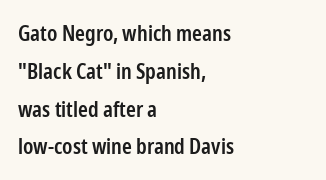
Alignment: flush left. The passage shown is semibold, sitting just below true bold. The typography opts for an upright posture over an oblique one. The glyphs are unaccompanied by any horizontal stroke below them.
